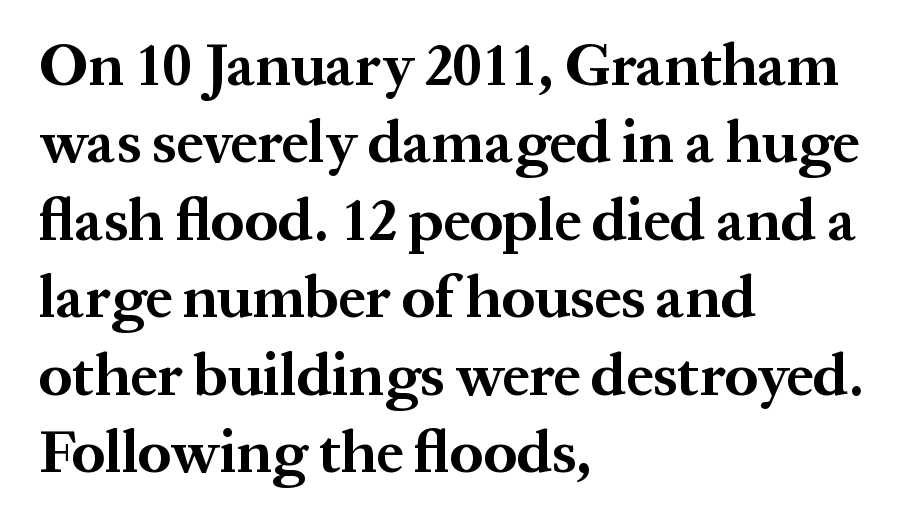
Q: Is the text bold? A: Yes.
Q: Is the text italic (slanted)? A: No, it is upright.
Q: Is the typeface a serif or a sans-serif typeface? A: Serif.
Q: Is the text underlined? A: No.
Q: How is the paragraph aligned? A: Left-aligned.
Q: Is the spacing between letters normal or unusually wide? A: Normal.
Q: Is the spacing between lines tight, normal or loose? A: Normal.
Q: Width (condensed, normal, or wide)? A: Normal.
Q: Stroke contrast? A: Medium.
Q: x-height? A: Medium.
Q: Monospaced? A: No.
